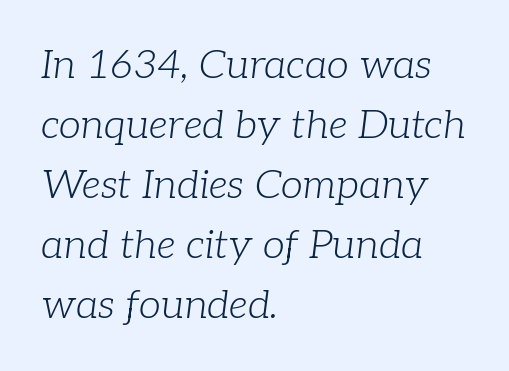
{"serif": "yes", "italic": "yes", "lean": "right", "slant_degrees": 7, "bold": "no", "weight": "light", "width": "normal", "stroke_contrast": "low", "x_height": "medium", "monospaced": "no", "underline": "no", "align": "left", "line_spacing": "normal", "line_spacing_ratio": 1.5, "letter_spacing": "normal", "letter_spacing_em": 0.0, "glyph_px": 40}
